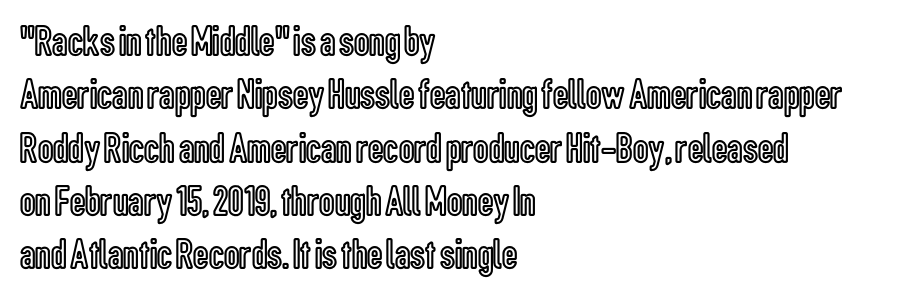
{"italic": "no", "width": "condensed", "x_height": "medium", "monospaced": "no", "underline": "no", "align": "left", "line_spacing_ratio": 1.24, "letter_spacing": "normal", "letter_spacing_em": 0.0, "glyph_px": 43}
